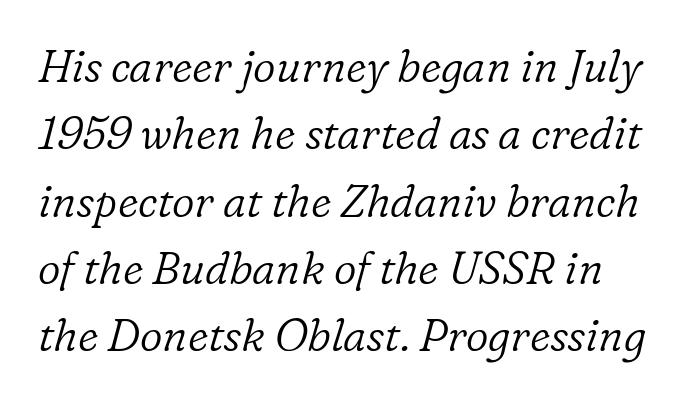
Underlining? Definitely not there. This sample has the flowing, uneven cadence of proportional lettering. The passage shown is typeset with a serif family. The face looks like a standard text weight, possibly lighter. When letters slant like this, we call the style italic.
